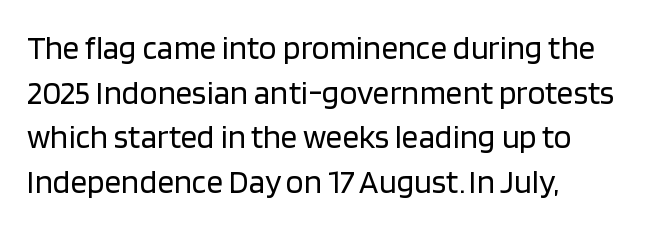
The image shows 33 px regular-weight sans-serif type, upright; set left-aligned, normal line spacing (1.35x), normal letter spacing, not underlined; low stroke contrast and a large x-height.
